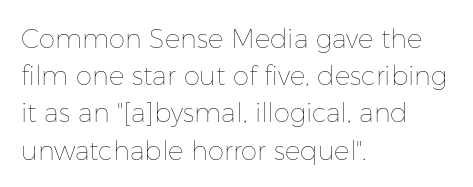
Q: Is the text bold? A: No.
Q: Is the text italic (slanted)? A: No, it is upright.
Q: Is the text underlined? A: No.
Q: How is the paragraph aligned? A: Left-aligned.
Q: Is the spacing between letters normal or unusually wide? A: Normal.
Q: Is the spacing between lines tight, normal or loose? A: Normal.
